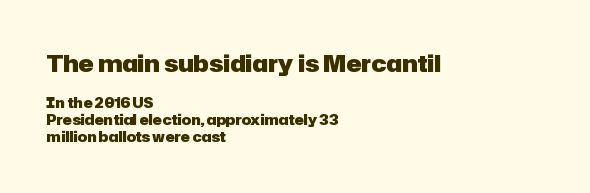
The image shows 23 px bold type, upright; set left-aligned, line spacing 1.2x, normal letter spacing, not underlined; the first (top) block is 1.64x larger.
